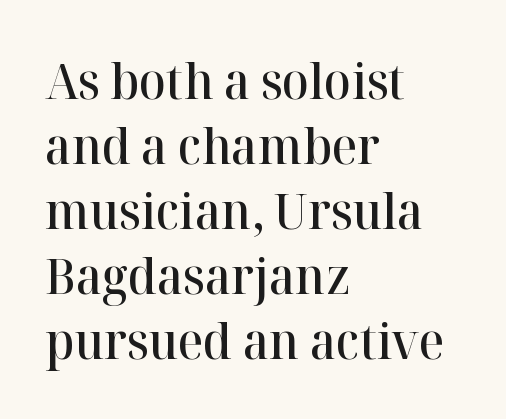
The image shows 50 px semibold serif type, upright; set left-aligned, normal line spacing (1.3x), normal letter spacing, not underlined; high stroke contrast and a medium x-height.
